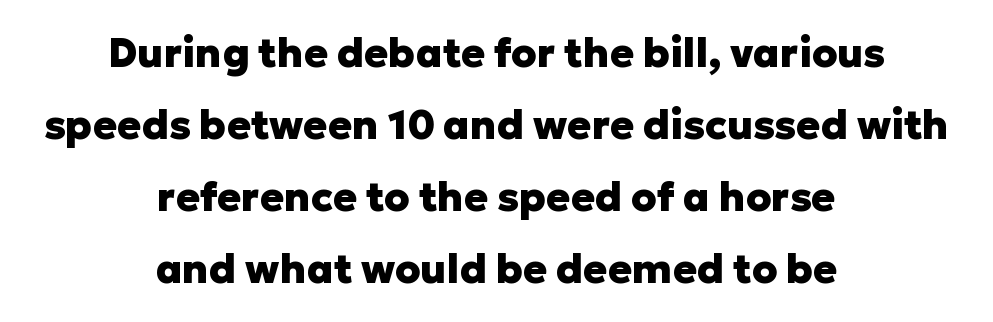
The image shows 40 px heavy sans-serif type, upright; set centered, line spacing 1.8x, normal letter spacing, not underlined; low stroke contrast and a medium x-height.
